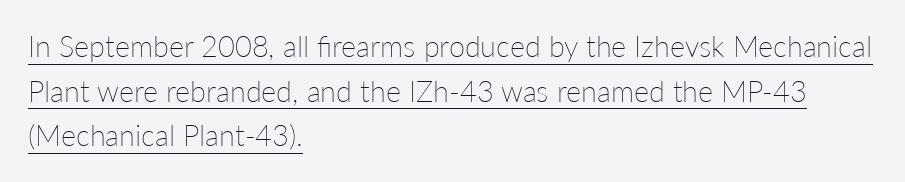
Varying glyph widths throughout — classic text-font behaviour. Honestly, the underline is the first thing you notice here. The lines sit at an ordinary, default distance from one another. Here the glyphs are tracked normally, forming tight word shapes. The typeface has the unassuming heft of standard copy or less.
